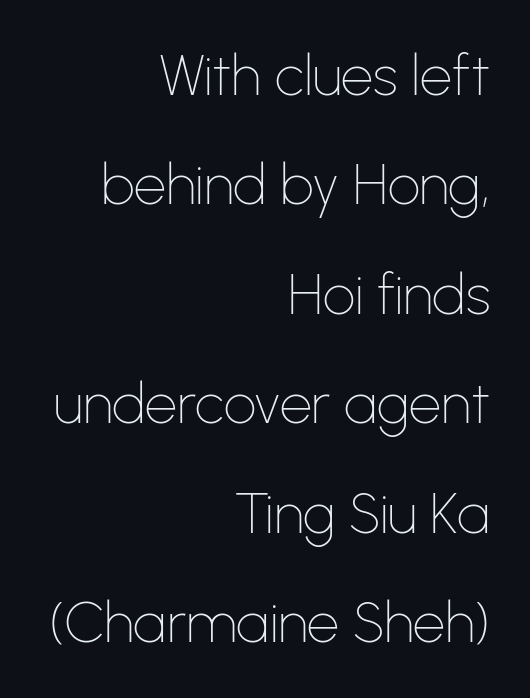
The image shows 57 px thin sans-serif type, upright; set right-aligned, loose line spacing (1.92x), normal letter spacing, not underlined; low stroke contrast and a medium x-height.
